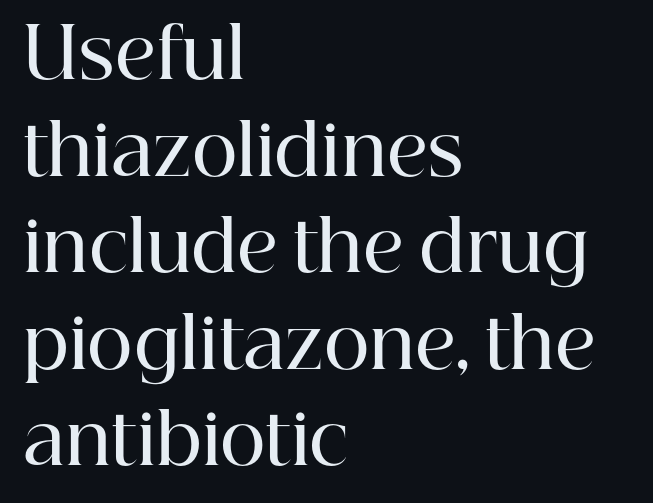
On the weight axis this lands at semibold, roughly 600. Note the varied advance widths — an 'i' is clearly narrower than an 'm'. Posture: vertical. Typeset ragged right — the left edge is the straight one. Nobody touched the tracking dial on this one.
